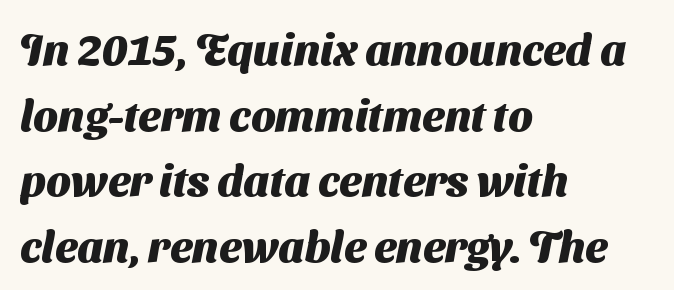
{"serif": "no", "bold": "yes", "weight": "heavy", "width": "normal", "stroke_contrast": "medium", "x_height": "medium", "monospaced": "no", "underline": "no", "align": "left", "line_spacing": "normal", "line_spacing_ratio": 1.49, "letter_spacing": "normal", "letter_spacing_em": 0.0, "glyph_px": 44}
